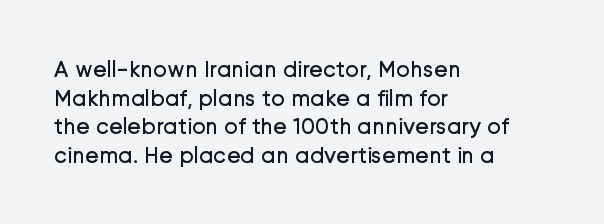
Q: Is the text bold? A: No.
Q: Is the text italic (slanted)? A: No, it is upright.
Q: Is the text underlined? A: No.
Q: How is the paragraph aligned? A: Left-aligned.
Q: Is the spacing between letters normal or unusually wide? A: Normal.
Q: Is the spacing between lines tight, normal or loose? A: Normal.
